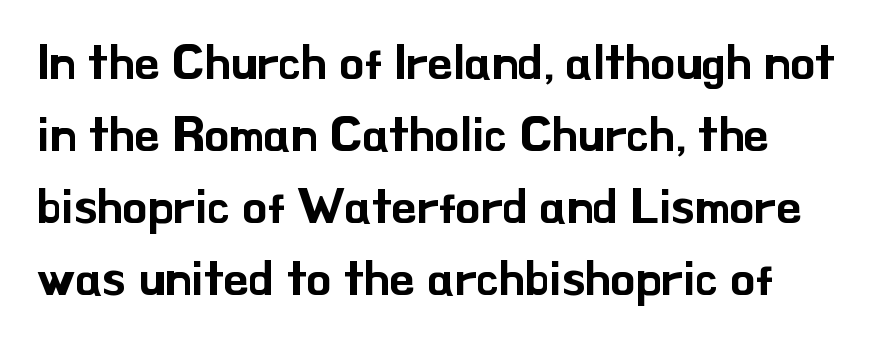
The image shows 50 px sans-serif type, upright; set normal line spacing (1.44x), normal letter spacing, not underlined; low stroke contrast and a small x-height.
